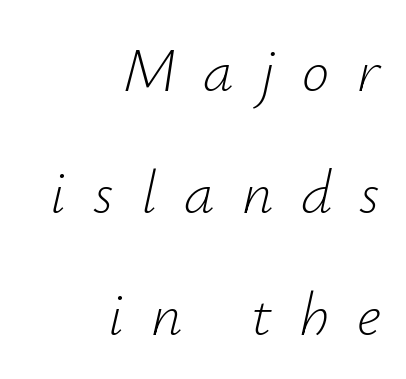
Q: Is the text bold? A: No.
Q: Is the text italic (slanted)? A: Yes, it leans right by about 12 degrees.
Q: Is the text underlined? A: No.
Q: How is the paragraph aligned? A: Right-aligned.
Q: Is the spacing between letters normal or unusually wide? A: Unusually wide.
Q: Is the spacing between lines tight, normal or loose? A: Loose.
Q: Width (condensed, normal, or wide)? A: Normal.
Q: Stroke contrast? A: Low.
Q: x-height? A: Small.
Q: Monospaced? A: No.
